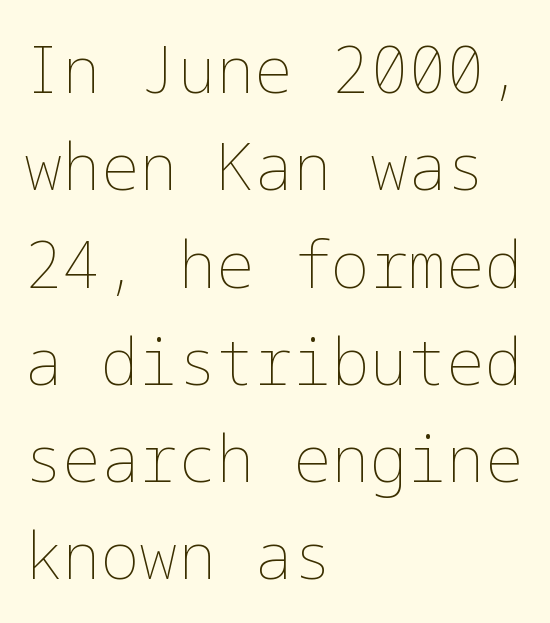
Reading down the block, your eye returns to a fixed left position each line. Underlining? Definitely not there. Rendered with straight, roman letterforms. Bold? No — there's no thickening of the strokes. Vertically, the passage feels balanced, rows spaced as you'd expect. Inter-character spacing is left at the font's built-in metrics.
